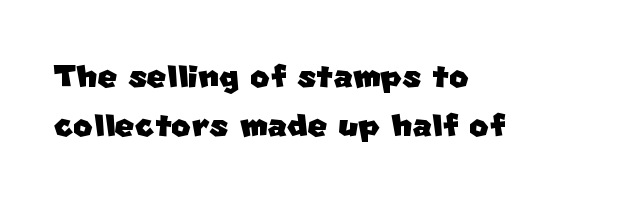
This rendering uses left alignment, leaving the right contour irregular. Note: no serifs on the glyphs. Honestly, there is no underline to notice here at all. This rendering leaves character spacing at its baseline value. The passage shown is typed in a proportional face where columns would drift.
